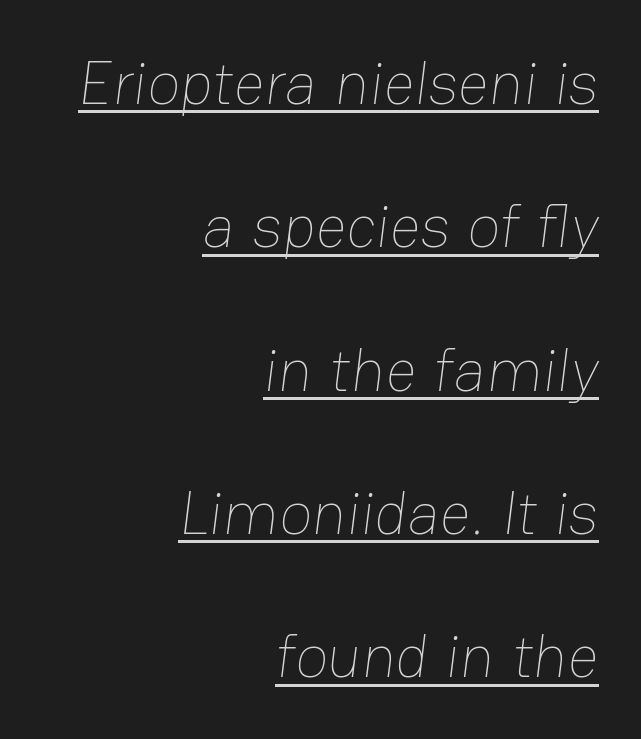
Q: Is the text bold? A: No.
Q: Is the text underlined? A: Yes.
Q: How is the paragraph aligned? A: Right-aligned.
Q: Is the spacing between letters normal or unusually wide? A: Normal.
Q: Is the spacing between lines tight, normal or loose? A: Loose.
Q: Width (condensed, normal, or wide)? A: Normal.
Q: Stroke contrast? A: Low.
Q: x-height? A: Medium.
Q: Monospaced? A: No.
